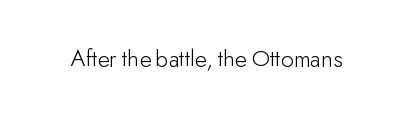
The image shows 25 px text type, upright; set normal letter spacing, not underlined.
